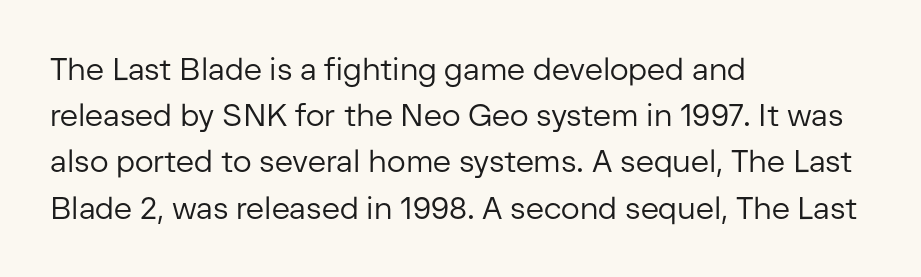
The image shows 31 px regular-weight sans-serif type, upright; set left-aligned, normal line spacing (1.49x), normal letter spacing, not underlined; low stroke contrast and a medium x-height.
